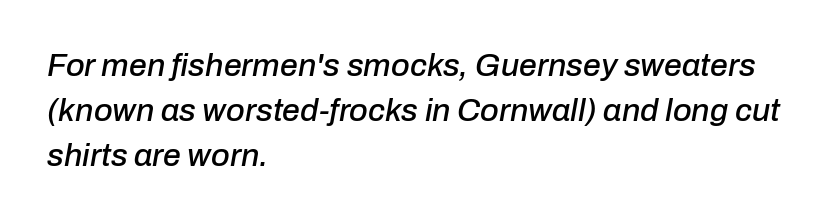
{"italic": "yes", "lean": "right", "slant_degrees": 10, "width": "normal", "stroke_contrast": "low", "x_height": "medium", "monospaced": "no", "underline": "no", "align": "left", "line_spacing": "normal", "line_spacing_ratio": 1.41, "letter_spacing": "normal", "letter_spacing_em": 0.0, "glyph_px": 32}
